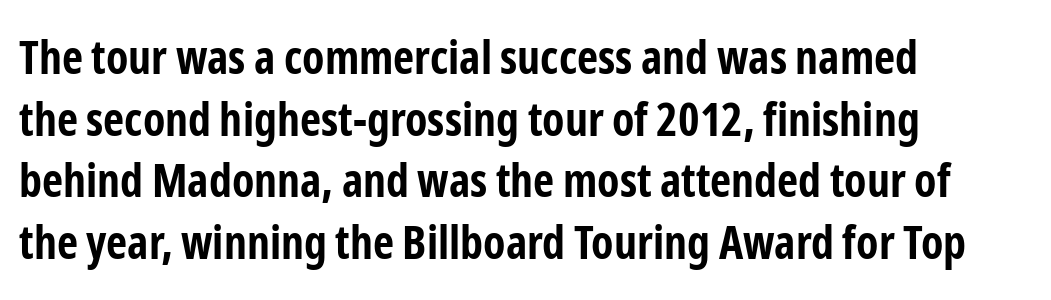
Q: Is the text bold? A: Yes.
Q: Is the text italic (slanted)? A: No, it is upright.
Q: Is the typeface a serif or a sans-serif typeface? A: Sans-serif.
Q: Is the text underlined? A: No.
Q: How is the paragraph aligned? A: Left-aligned.
Q: Is the spacing between letters normal or unusually wide? A: Normal.
Q: Is the spacing between lines tight, normal or loose? A: Normal.
Q: Width (condensed, normal, or wide)? A: Condensed.
Q: Stroke contrast? A: Low.
Q: x-height? A: Medium.
Q: Monospaced? A: No.
